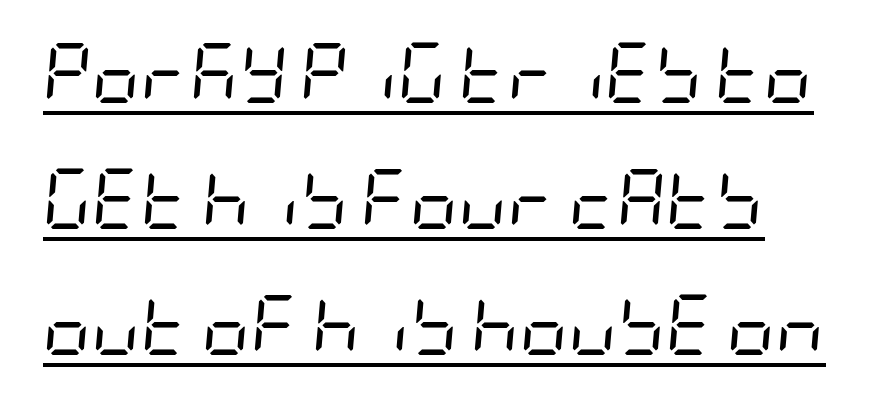
The image shows 60 px regular-weight, condensed type, italic (leaning right); set loose line spacing (2.1x), normal letter spacing, underlined; low stroke contrast and a large x-height.
